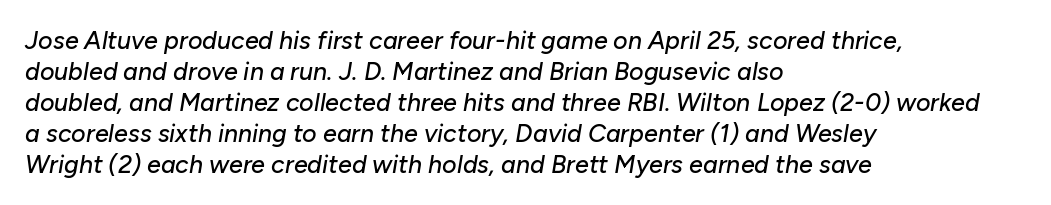
{"italic": "yes", "lean": "right", "slant_degrees": 10, "underline": "no", "align": "left", "line_spacing_ratio": 1.24, "letter_spacing": "normal", "letter_spacing_em": 0.0, "glyph_px": 25}
